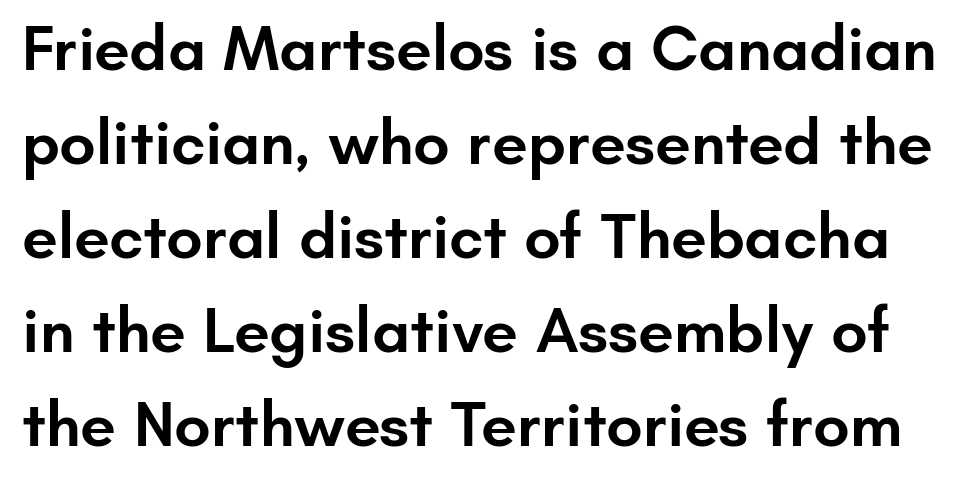
The image shows 64 px semibold sans-serif type, upright; set normal line spacing (1.47x), normal letter spacing, not underlined; low stroke contrast and a small x-height.
